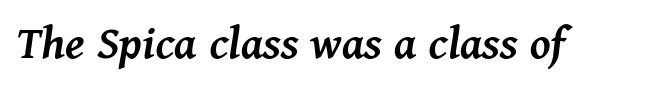
The image shows 50 px semibold type, italic (leaning right); set normal letter spacing, not underlined; medium stroke contrast and a medium x-height.
